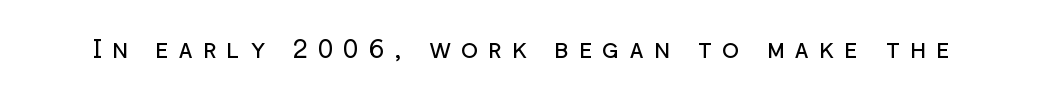
{"italic": "no", "bold": "no", "underline": "no", "letter_spacing": "wide", "letter_spacing_em": 0.38, "glyph_px": 26}
